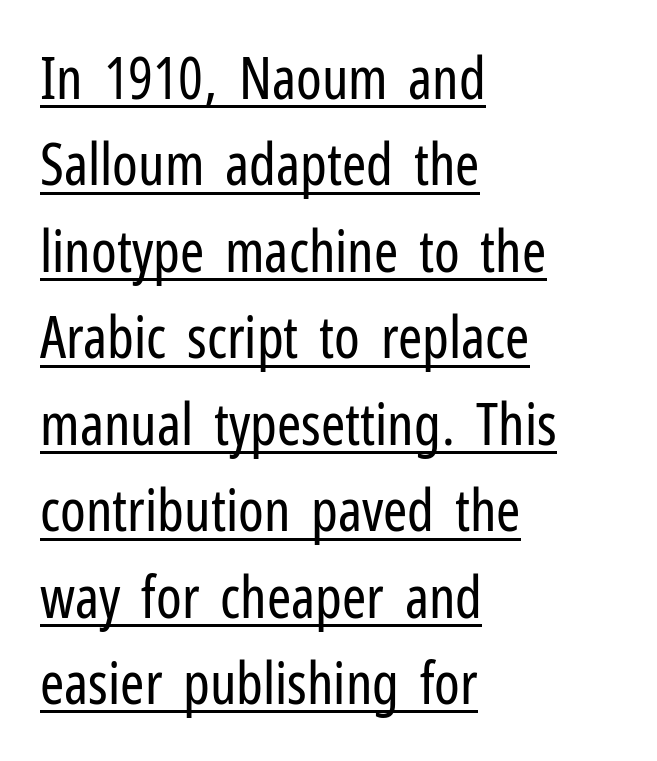
{"serif": "no", "italic": "no", "bold": "no", "weight": "regular", "width": "condensed", "stroke_contrast": "low", "x_height": "medium", "monospaced": "no", "underline": "yes", "align": "left", "line_spacing": "normal", "line_spacing_ratio": 1.49, "letter_spacing": "normal", "letter_spacing_em": 0.0, "glyph_px": 58}
